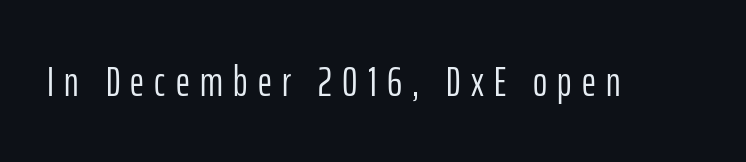
Q: Is the text bold? A: No.
Q: Is the text italic (slanted)? A: No, it is upright.
Q: Is the typeface a serif or a sans-serif typeface? A: Sans-serif.
Q: Is the text underlined? A: No.
Q: Is the spacing between letters normal or unusually wide? A: Unusually wide.
Q: Width (condensed, normal, or wide)? A: Condensed.
Q: Stroke contrast? A: Low.
Q: x-height? A: Medium.
Q: Monospaced? A: No.
